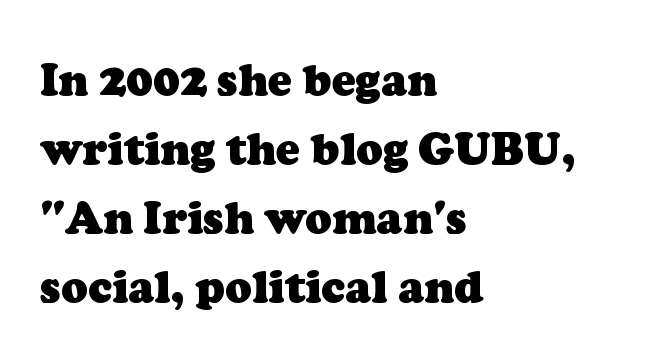
{"serif": "yes", "bold": "yes", "weight": "heavy", "width": "normal", "stroke_contrast": "low", "x_height": "medium", "monospaced": "no", "underline": "no", "align": "left", "line_spacing": "normal", "line_spacing_ratio": 1.57, "letter_spacing": "normal", "letter_spacing_em": 0.0, "glyph_px": 44}
